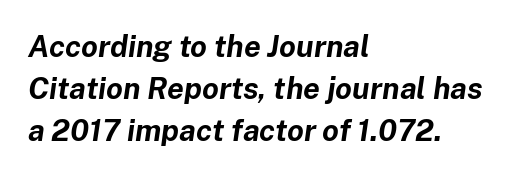
Italic? Definitely — the glyphs are oblique. The passage is arranged the way most books set body copy — flush left. Think of a printed novel: that variable character pitch is what you see here. A clean baseline with only descenders dipping below it. Heavy-handed strokes throughout: this text is bold. Leading: standard.
